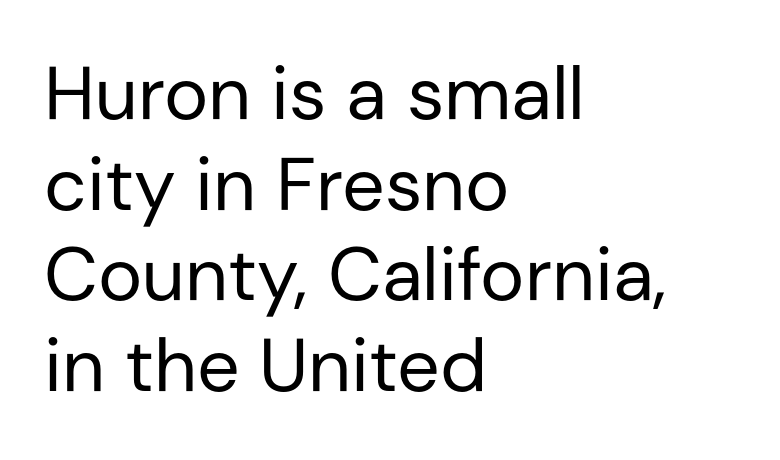
{"serif": "no", "italic": "no", "bold": "no", "weight": "regular", "width": "normal", "stroke_contrast": "low", "x_height": "medium", "monospaced": "no", "underline": "no", "align": "left", "line_spacing_ratio": 1.21, "letter_spacing": "normal", "letter_spacing_em": 0.0, "glyph_px": 75}
